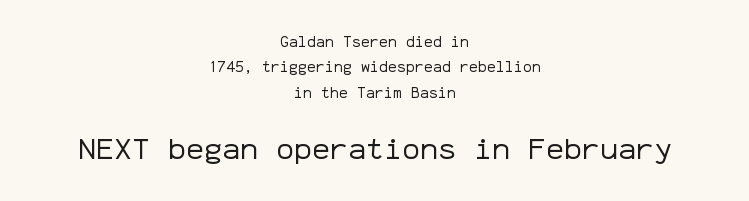
The image shows 30 px regular-weight sans-serif type, upright, monospaced; set centered, normal line spacing (1.69x), normal letter spacing, not underlined; the second (bottom) block is 2.0x larger; low stroke contrast and a medium x-height.
